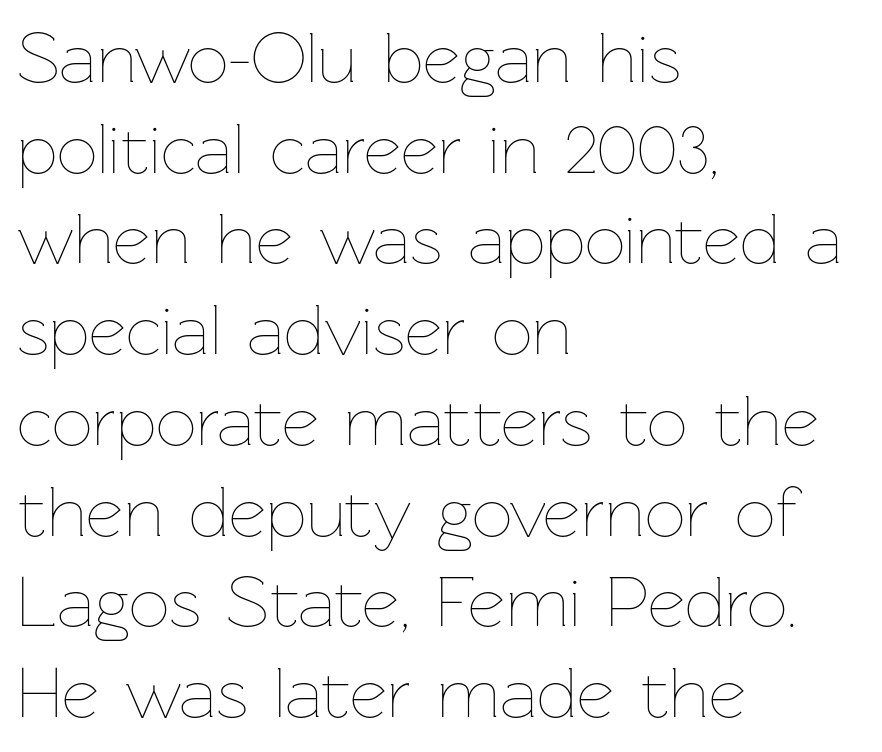
Q: Is the text bold? A: No.
Q: Is the text italic (slanted)? A: No, it is upright.
Q: Is the text underlined? A: No.
Q: How is the paragraph aligned? A: Left-aligned.
Q: Is the spacing between letters normal or unusually wide? A: Normal.
Q: Is the spacing between lines tight, normal or loose? A: Normal.
Q: Width (condensed, normal, or wide)? A: Normal.
Q: Stroke contrast? A: Low.
Q: x-height? A: Medium.
Q: Monospaced? A: No.
